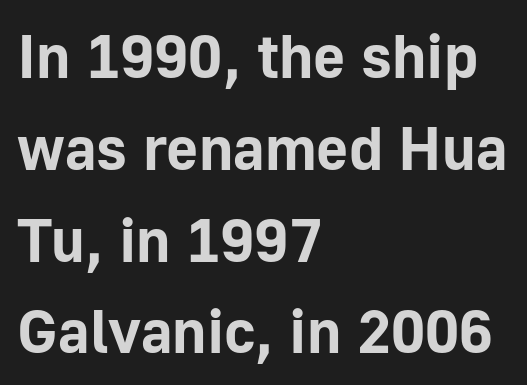
Q: Is the text bold? A: Yes.
Q: Is the text italic (slanted)? A: No, it is upright.
Q: Is the typeface a serif or a sans-serif typeface? A: Sans-serif.
Q: Is the text underlined? A: No.
Q: How is the paragraph aligned? A: Left-aligned.
Q: Is the spacing between letters normal or unusually wide? A: Normal.
Q: Is the spacing between lines tight, normal or loose? A: Normal.
Q: Width (condensed, normal, or wide)? A: Normal.
Q: Stroke contrast? A: Low.
Q: x-height? A: Medium.
Q: Monospaced? A: No.
